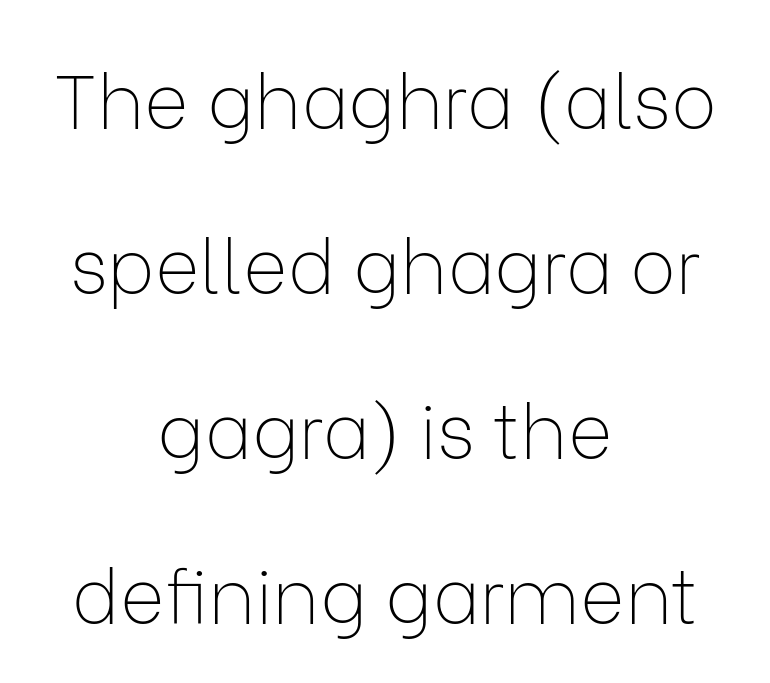
Q: Is the text bold? A: No.
Q: Is the text italic (slanted)? A: No, it is upright.
Q: Is the typeface a serif or a sans-serif typeface? A: Sans-serif.
Q: Is the text underlined? A: No.
Q: How is the paragraph aligned? A: Centered.
Q: Is the spacing between letters normal or unusually wide? A: Normal.
Q: Is the spacing between lines tight, normal or loose? A: Loose.
Q: Width (condensed, normal, or wide)? A: Normal.
Q: Stroke contrast? A: Low.
Q: x-height? A: Medium.
Q: Monospaced? A: No.
